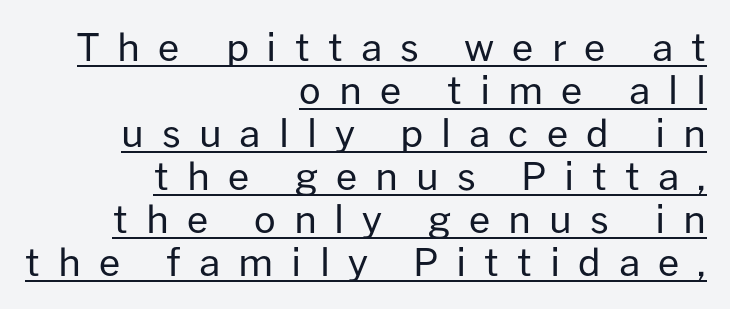
The typeface has the unassuming heft of standard copy or less. Notice how the passage keeps a crisp vertical edge on the right only. If you drew a line through each stem, it would be perfectly vertical. Is this a sans? Yes — the strokes have no serifs. Does extra space separate the letters? Yes, quite a lot of it.
